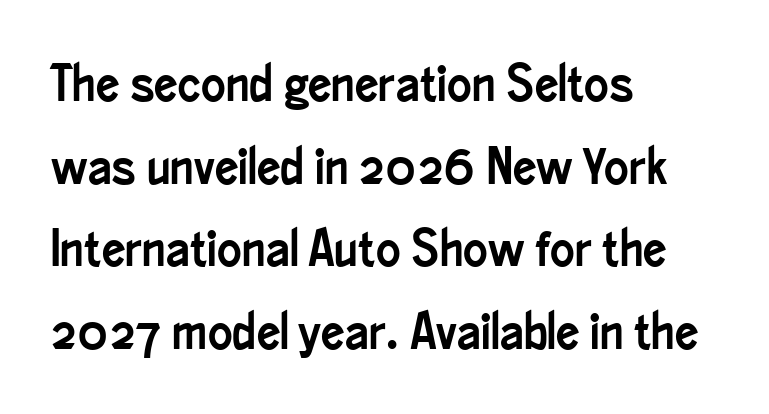
Q: Is the text italic (slanted)? A: No, it is upright.
Q: Is the typeface a serif or a sans-serif typeface? A: Sans-serif.
Q: Is the text underlined? A: No.
Q: How is the paragraph aligned? A: Left-aligned.
Q: Is the spacing between letters normal or unusually wide? A: Normal.
Q: Is the spacing between lines tight, normal or loose? A: Normal.
Q: Width (condensed, normal, or wide)? A: Condensed.
Q: Stroke contrast? A: Low.
Q: x-height? A: Small.
Q: Monospaced? A: No.
